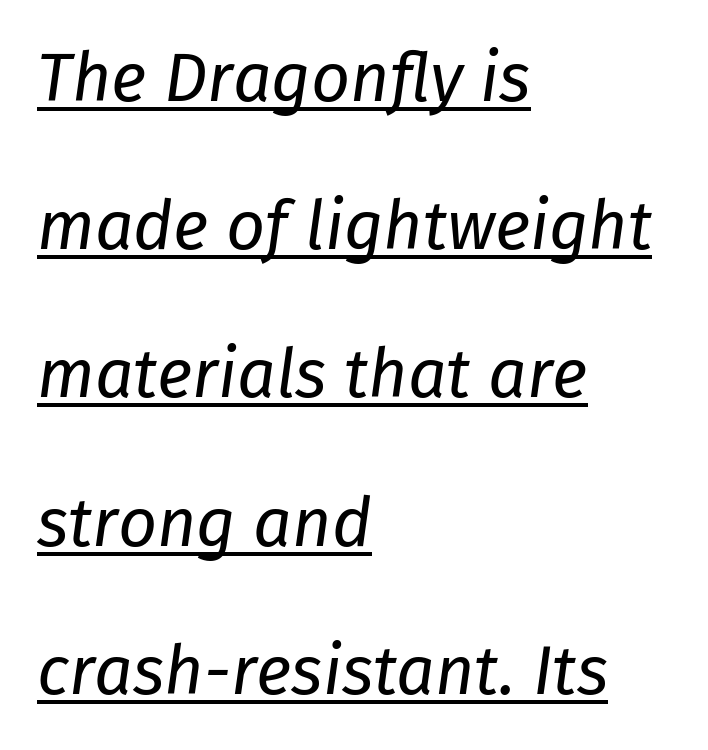
Q: Is the text bold? A: No.
Q: Is the text italic (slanted)? A: Yes, it leans right by about 8 degrees.
Q: Is the text underlined? A: Yes.
Q: How is the paragraph aligned? A: Left-aligned.
Q: Is the spacing between letters normal or unusually wide? A: Normal.
Q: Is the spacing between lines tight, normal or loose? A: Loose.
Q: Width (condensed, normal, or wide)? A: Normal.
Q: Stroke contrast? A: Low.
Q: x-height? A: Medium.
Q: Monospaced? A: No.
